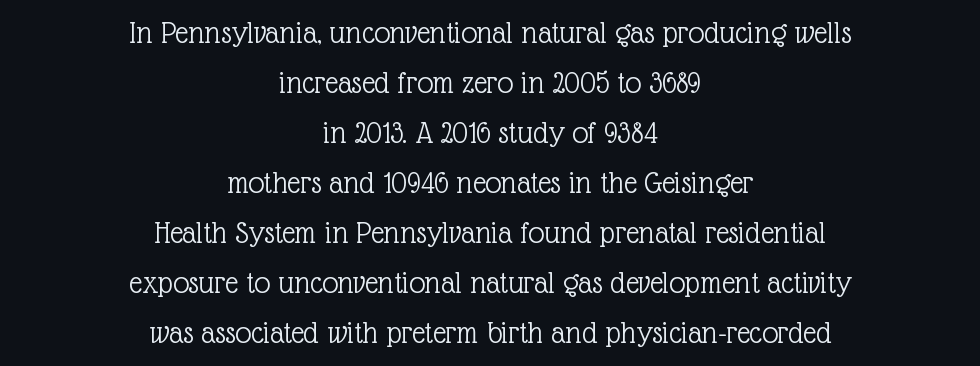
{"serif": "yes", "italic": "no", "bold": "no", "weight": "light", "width": "normal", "x_height": "medium", "monospaced": "no", "underline": "no", "align": "center", "line_spacing": "normal", "line_spacing_ratio": 1.56, "letter_spacing": "normal", "letter_spacing_em": 0.0, "glyph_px": 32}
